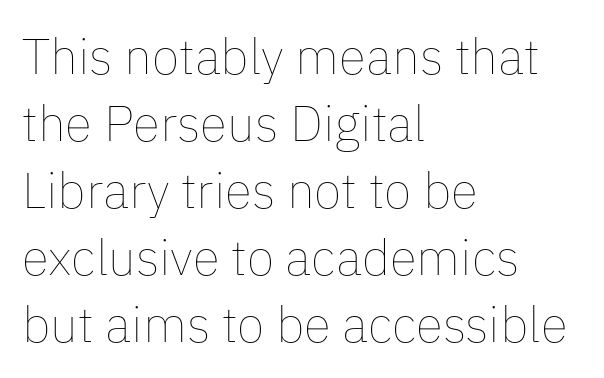
Q: Is the text bold? A: No.
Q: Is the text italic (slanted)? A: No, it is upright.
Q: Is the text underlined? A: No.
Q: How is the paragraph aligned? A: Left-aligned.
Q: Is the spacing between letters normal or unusually wide? A: Normal.
Q: Is the spacing between lines tight, normal or loose? A: Normal.
Q: Width (condensed, normal, or wide)? A: Normal.
Q: Stroke contrast? A: Low.
Q: x-height? A: Medium.
Q: Monospaced? A: No.
